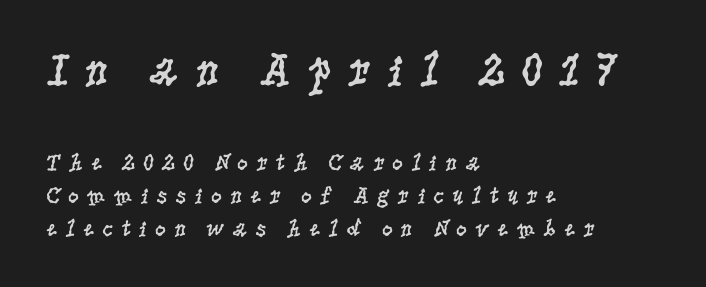
Q: Is the text bold? A: No.
Q: Is the typeface a serif or a sans-serif typeface? A: Serif.
Q: Is the text underlined? A: No.
Q: How is the paragraph aligned? A: Left-aligned.
Q: Is the spacing between letters normal or unusually wide? A: Unusually wide.
Q: Is the spacing between lines tight, normal or loose? A: Normal.
Q: Which block of text is set in a larger size, the first (top) or the second (bottom)? A: The first (top) one.
Q: Width (condensed, normal, or wide)? A: Condensed.
Q: Stroke contrast? A: Low.
Q: x-height? A: Large.
Q: Monospaced? A: No.
